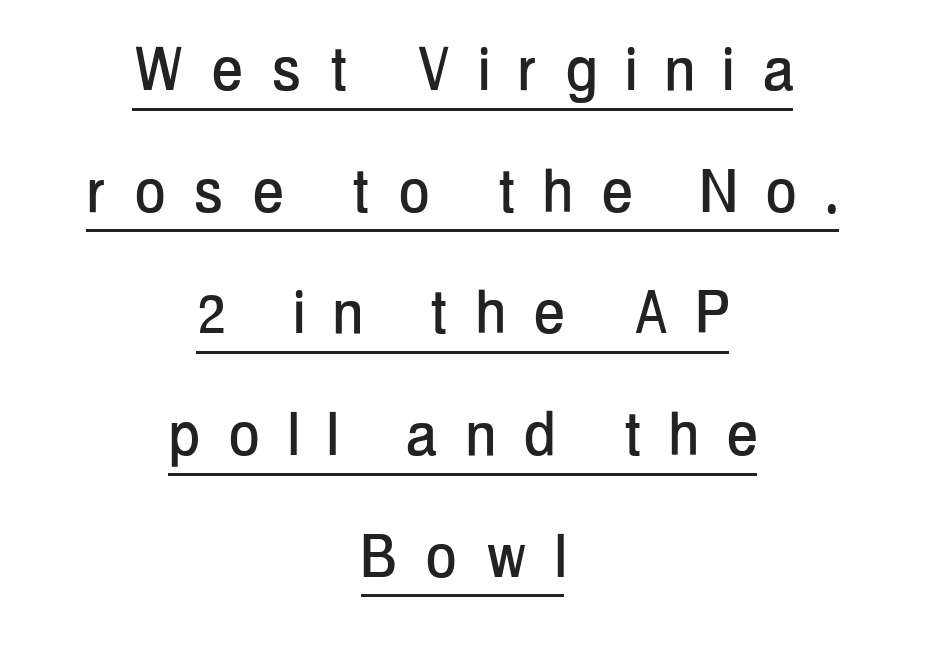
The image shows 72 px condensed sans-serif type, upright; set centered, normal line spacing (1.69x), unusually wide letter spacing (+0.42 em), underlined; low stroke contrast and a medium x-height.
